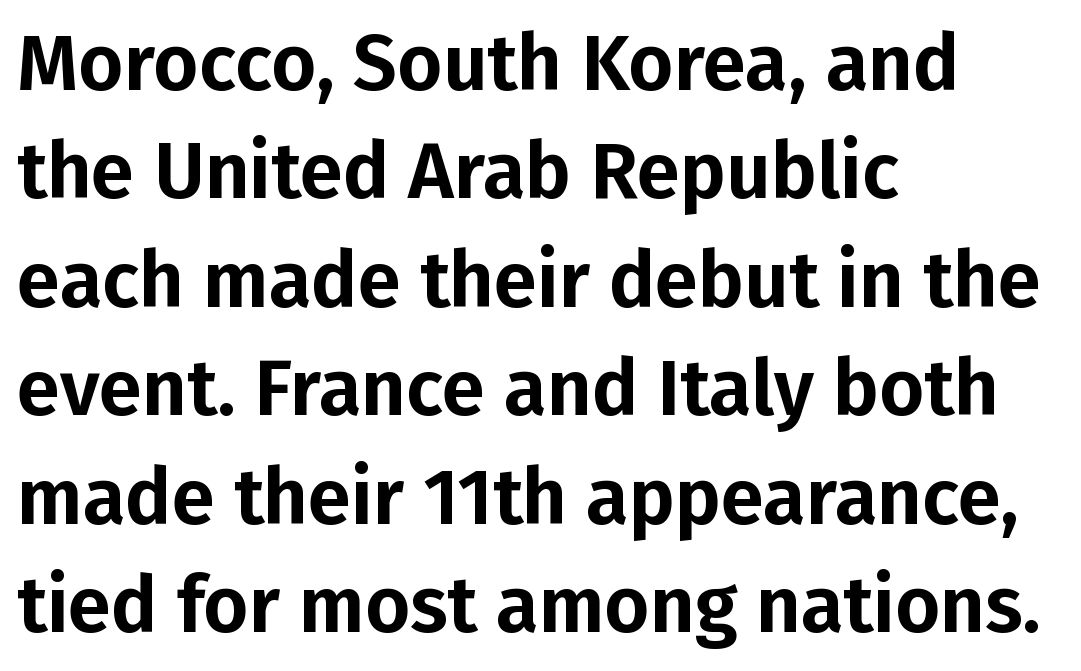
Q: Is the text italic (slanted)? A: No, it is upright.
Q: Is the typeface a serif or a sans-serif typeface? A: Sans-serif.
Q: Is the text underlined? A: No.
Q: How is the paragraph aligned? A: Left-aligned.
Q: Is the spacing between letters normal or unusually wide? A: Normal.
Q: Is the spacing between lines tight, normal or loose? A: Normal.
Q: Width (condensed, normal, or wide)? A: Normal.
Q: Stroke contrast? A: Low.
Q: x-height? A: Medium.
Q: Monospaced? A: No.
